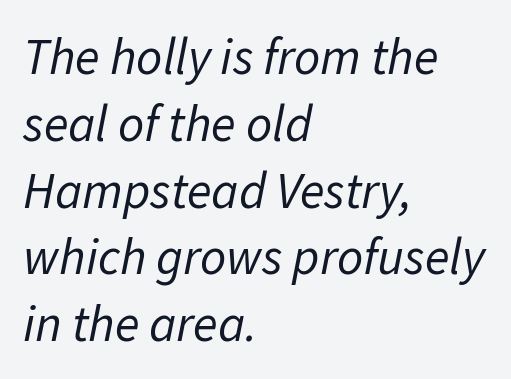
The image shows 51 px regular-weight type, italic (leaning right); set left-aligned, normal line spacing (1.31x), normal letter spacing, not underlined; low stroke contrast and a medium x-height.
